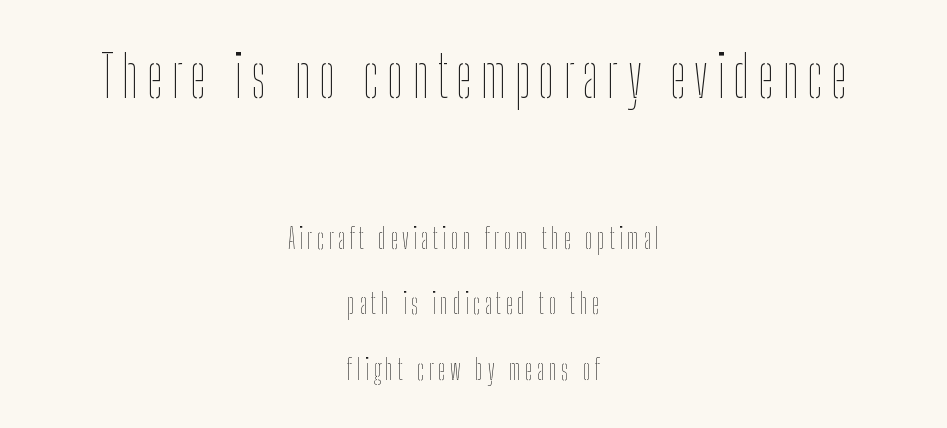
The image shows 57 px thin, condensed type, upright; set centered, loose line spacing (2.35x), not underlined; the first (top) block is 2.04x larger; low stroke contrast and a medium x-height.
